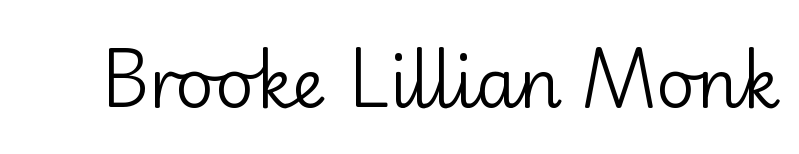
Q: Is the text bold? A: No.
Q: Is the text italic (slanted)? A: No, it is upright.
Q: Is the typeface a serif or a sans-serif typeface? A: Sans-serif.
Q: Is the text underlined? A: No.
Q: Is the spacing between letters normal or unusually wide? A: Normal.
Q: Width (condensed, normal, or wide)? A: Normal.
Q: Stroke contrast? A: Low.
Q: x-height? A: Small.
Q: Monospaced? A: No.
